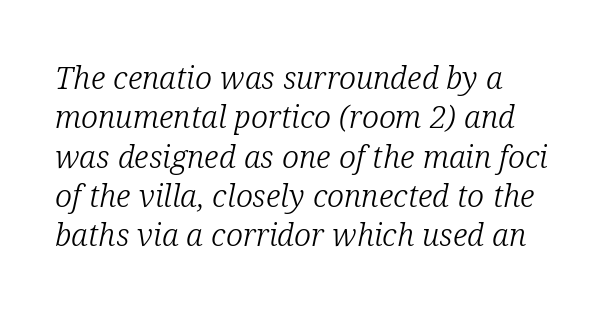
The image shows 31 px light serif type, italic (leaning right); set left-aligned, normal line spacing (1.27x), normal letter spacing, not underlined; low stroke contrast and a medium x-height.
